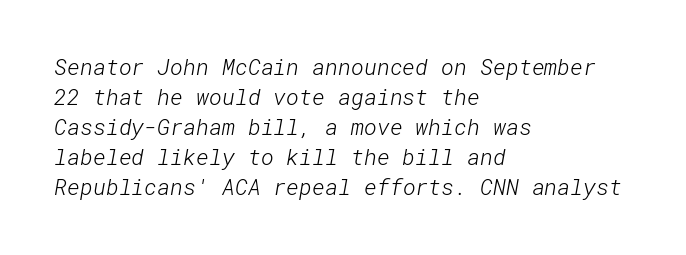
{"bold": "no", "underline": "no", "align": "left", "line_spacing": "normal", "line_spacing_ratio": 1.36, "letter_spacing": "normal", "letter_spacing_em": 0.0, "glyph_px": 22}
